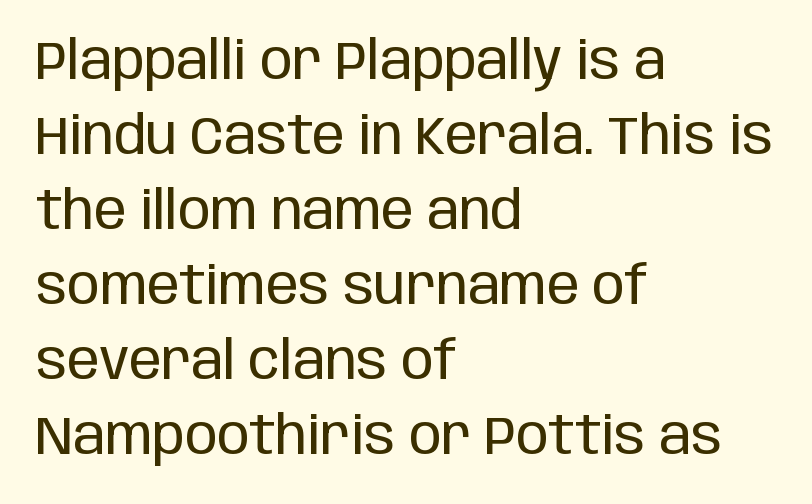
{"serif": "no", "italic": "no", "bold": "no", "weight": "regular", "width": "condensed", "stroke_contrast": "low", "x_height": "large", "monospaced": "no", "underline": "no", "align": "left", "line_spacing": "normal", "line_spacing_ratio": 1.39, "letter_spacing": "normal", "letter_spacing_em": 0.0, "glyph_px": 54}
